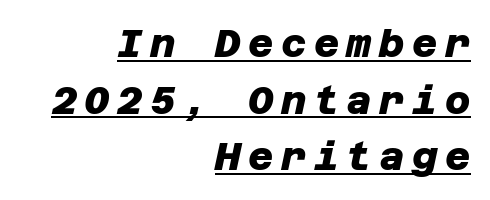
{"serif": "no", "bold": "yes", "weight": "heavy", "width": "normal", "stroke_contrast": "low", "x_height": "large", "underline": "yes", "align": "right", "line_spacing": "normal", "line_spacing_ratio": 1.45, "glyph_px": 39}
